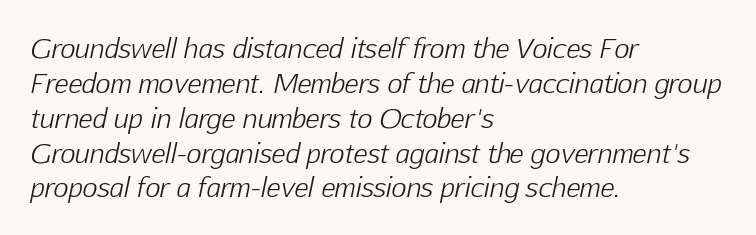
Q: Is the text bold? A: No.
Q: Is the text italic (slanted)? A: Yes, it leans right by about 12 degrees.
Q: Is the text underlined? A: No.
Q: How is the paragraph aligned? A: Left-aligned.
Q: Is the spacing between letters normal or unusually wide? A: Normal.
Q: Is the spacing between lines tight, normal or loose? A: Normal.
